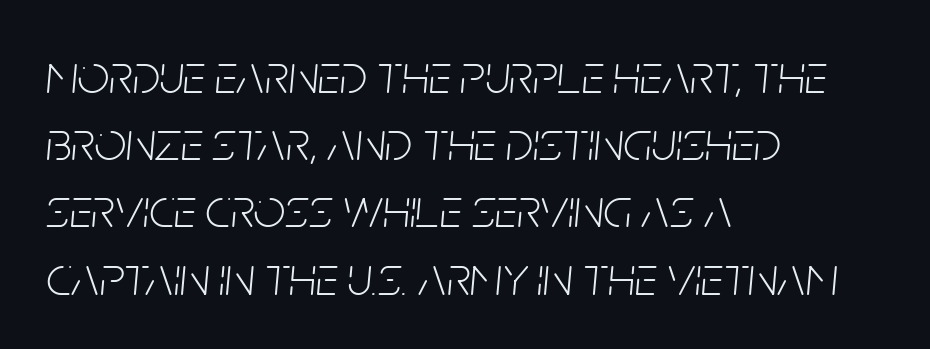
Q: Is the text bold? A: No.
Q: Is the text italic (slanted)? A: Yes, it leans right by about 5 degrees.
Q: Is the text underlined? A: No.
Q: How is the paragraph aligned? A: Left-aligned.
Q: Is the spacing between letters normal or unusually wide? A: Normal.
Q: Width (condensed, normal, or wide)? A: Condensed.
Q: Stroke contrast? A: Low.
Q: x-height? A: Large.
Q: Monospaced? A: No.
